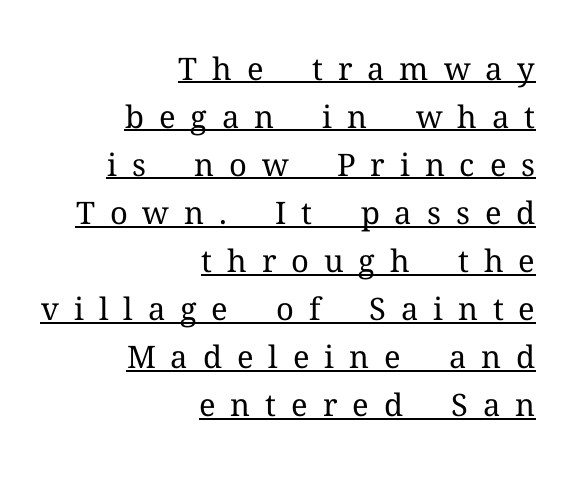
{"serif": "yes", "italic": "no", "bold": "no", "weight": "regular", "width": "normal", "stroke_contrast": "medium", "x_height": "medium", "monospaced": "no", "underline": "yes", "align": "right", "line_spacing": "normal", "line_spacing_ratio": 1.55, "letter_spacing": "wide", "letter_spacing_em": 0.48, "glyph_px": 31}
